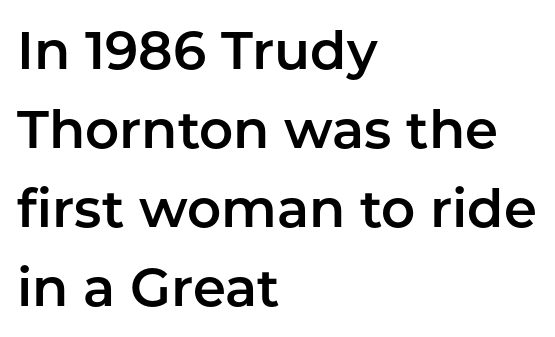
Type style note: lacks serifs. No extra tracking has been applied to these lines. Spacing verdict: proportional, widths tailored to each character. This sample keeps an unexceptional amount of space between lines. Just letters on the line, the space beneath them empty. A student would call this left alignment; a typographer would say flush left, rag right.
